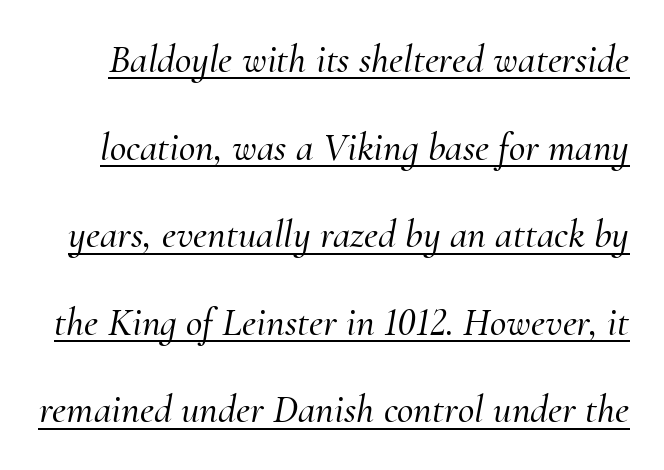
Q: Is the text italic (slanted)? A: Yes, it leans right by about 10 degrees.
Q: Is the typeface a serif or a sans-serif typeface? A: Serif.
Q: Is the text underlined? A: Yes.
Q: Is the spacing between letters normal or unusually wide? A: Normal.
Q: Is the spacing between lines tight, normal or loose? A: Loose.
Q: Width (condensed, normal, or wide)? A: Normal.
Q: Stroke contrast? A: Medium.
Q: x-height? A: Small.
Q: Monospaced? A: No.
